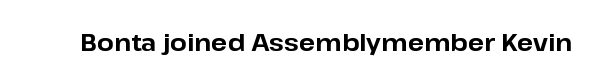
Q: Is the text bold? A: Yes.
Q: Is the text italic (slanted)? A: No, it is upright.
Q: Is the text underlined? A: No.
Q: Is the spacing between letters normal or unusually wide? A: Normal.
